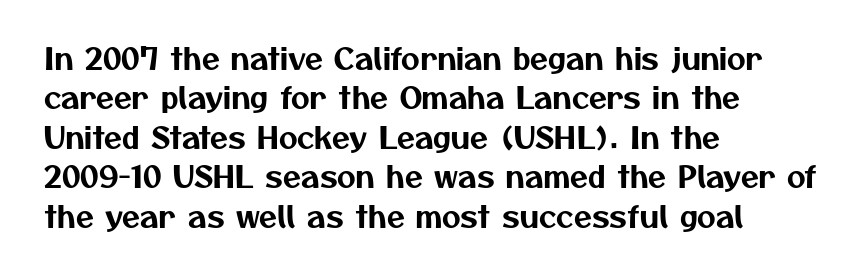
{"serif": "no", "width": "normal", "stroke_contrast": "medium", "x_height": "medium", "monospaced": "no", "underline": "no", "align": "left", "line_spacing": "normal", "line_spacing_ratio": 1.36, "letter_spacing": "normal", "letter_spacing_em": 0.0, "glyph_px": 29}
